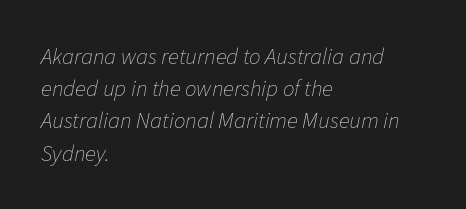
The rendering applies a slant to the glyphs. Characters follow at the spacing the type designer built in. Is the stroke heavy? The answer is a plain regular-or-lighter. Baseline-to-baseline distance is the conventional proportion of letter height.
